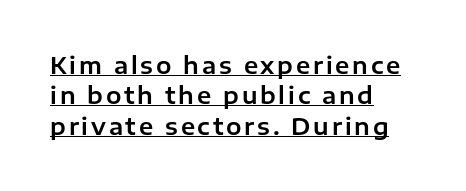
Decoration check: the copy is underlined. This sample uses an upright cut, with every glyph sitting square on the baseline. The setting favours the left margin, as ordinary paragraphs usually do. These lines sit exactly where default settings would place them.
